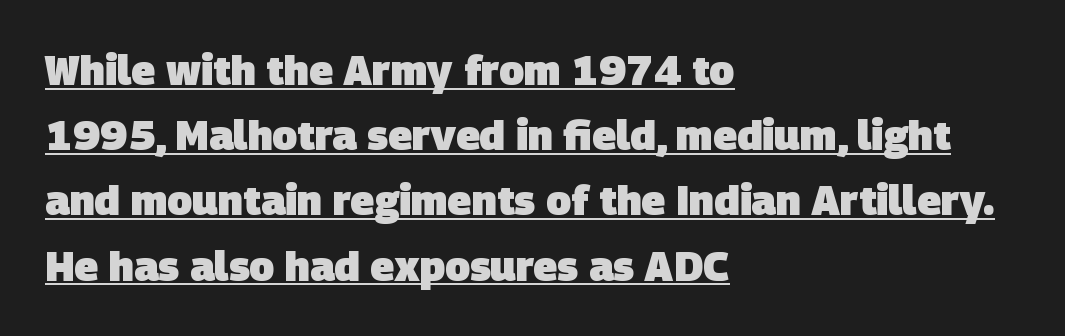
{"serif": "no", "bold": "yes", "weight": "heavy", "width": "normal", "stroke_contrast": "low", "x_height": "large", "monospaced": "no", "underline": "yes", "align": "left", "line_spacing": "normal", "line_spacing_ratio": 1.59, "letter_spacing": "normal", "letter_spacing_em": 0.0, "glyph_px": 41}
